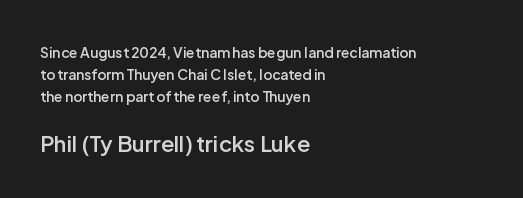
{"italic": "no", "bold": "semi", "underline": "no", "align": "left", "line_spacing": "normal", "line_spacing_ratio": 1.58, "letter_spacing": "normal", "letter_spacing_em": 0.0, "larger_block": "second", "size_ratio": 1.57, "glyph_px": 22}
